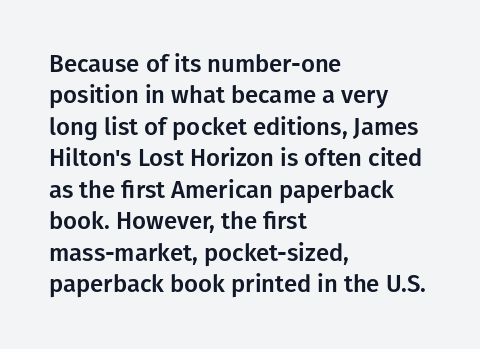
{"italic": "no", "underline": "no", "align": "left", "line_spacing": "normal", "line_spacing_ratio": 1.31, "letter_spacing": "normal", "letter_spacing_em": 0.0, "glyph_px": 24}
